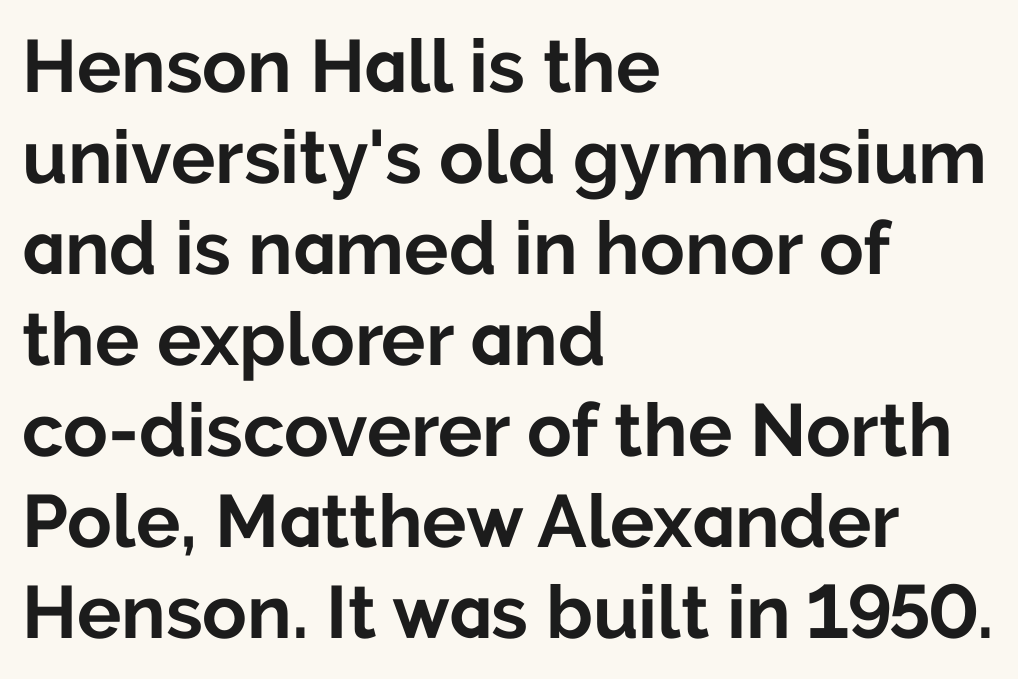
{"serif": "no", "italic": "no", "bold": "yes", "weight": "bold", "width": "normal", "stroke_contrast": "low", "x_height": "medium", "monospaced": "no", "underline": "no", "align": "left", "line_spacing_ratio": 1.23, "letter_spacing": "normal", "letter_spacing_em": 0.0, "glyph_px": 74}
